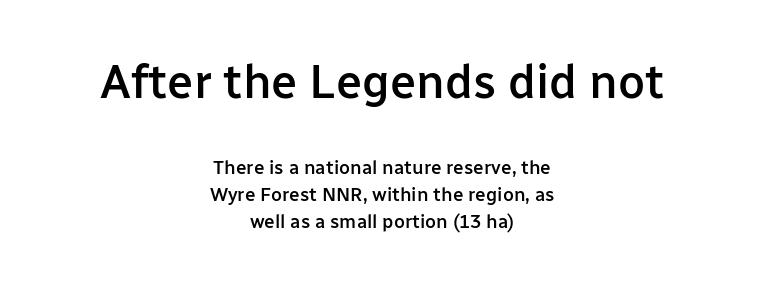
Q: Is the text bold? A: Semi-bold.
Q: Is the text italic (slanted)? A: No, it is upright.
Q: Is the typeface a serif or a sans-serif typeface? A: Sans-serif.
Q: Is the text underlined? A: No.
Q: How is the paragraph aligned? A: Centered.
Q: Is the spacing between letters normal or unusually wide? A: Normal.
Q: Is the spacing between lines tight, normal or loose? A: Normal.
Q: Which block of text is set in a larger size, the first (top) or the second (bottom)? A: The first (top) one.
Q: Width (condensed, normal, or wide)? A: Normal.
Q: Stroke contrast? A: Low.
Q: x-height? A: Medium.
Q: Monospaced? A: No.
